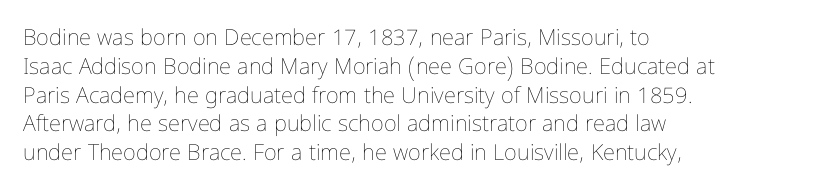
{"italic": "no", "bold": "no", "underline": "no", "align": "left", "line_spacing": "normal", "line_spacing_ratio": 1.31, "letter_spacing": "normal", "letter_spacing_em": 0.0, "glyph_px": 22}
